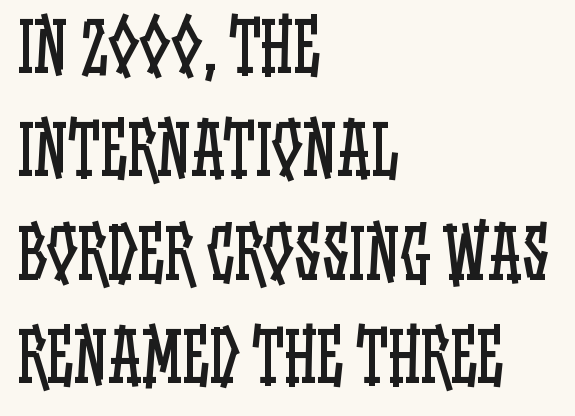
{"italic": "no", "bold": "no", "weight": "regular", "width": "condensed", "stroke_contrast": "low", "x_height": "large", "monospaced": "no", "underline": "no", "align": "left", "line_spacing": "normal", "line_spacing_ratio": 1.52, "letter_spacing": "normal", "letter_spacing_em": 0.0, "glyph_px": 68}
